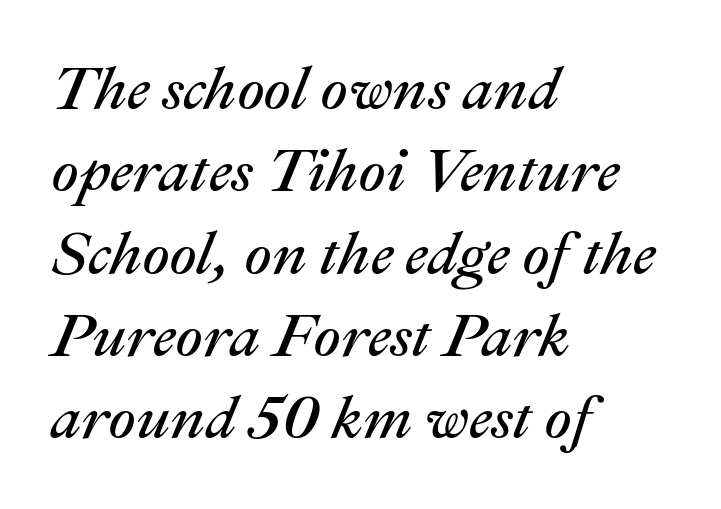
The image shows 61 px regular-weight type, italic (leaning right); set left-aligned, normal line spacing (1.35x), normal letter spacing, not underlined; medium stroke contrast and a medium x-height.
